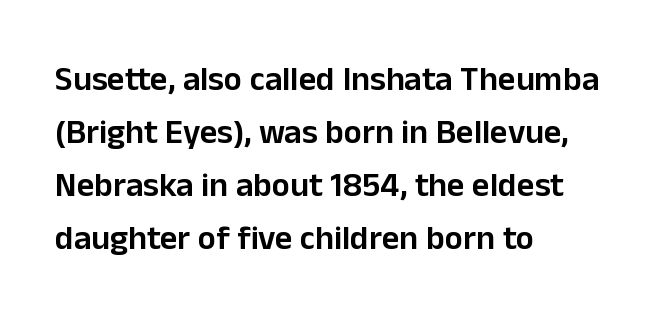
The image shows 34 px semibold sans-serif type, upright; set left-aligned, normal line spacing (1.56x), normal letter spacing, not underlined; low stroke contrast and a medium x-height.
